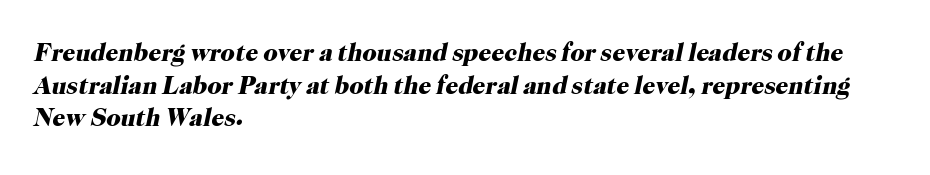
The font's italic variant was chosen for this text. Caption: multi-line text, flush left, ragged right. Words appear dense and cohesive because spacing is normal. Only glyphs here, with clear space below each row.
